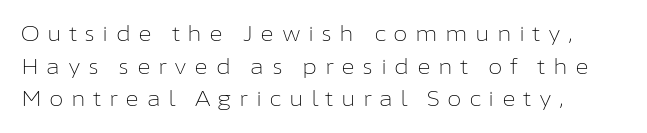
The rag falls on the right side of this text block. Glance below the letters and you will spot only blank space. A typesetter would call this leading conventional body-copy spacing. On a weight scale, this lands at 450 or below. A roman cut, with each character standing at attention. Spacing between characters has been opened up far beyond the box default.
